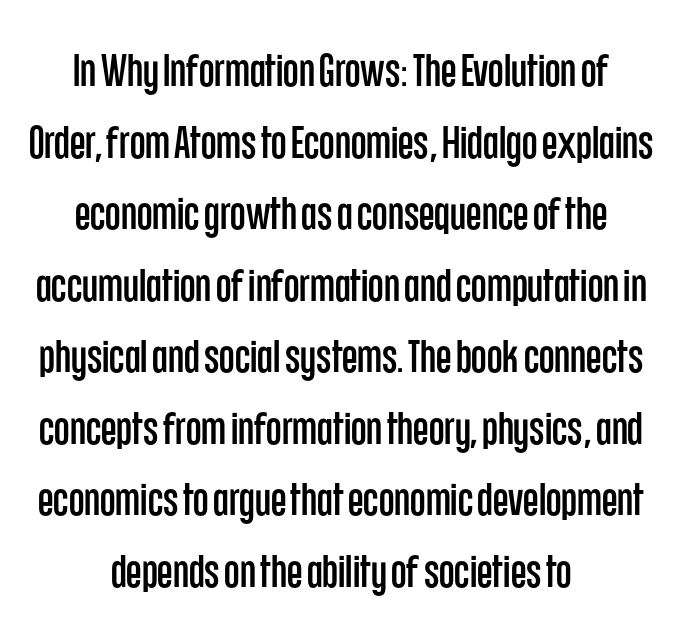
The strip under each line holds only bare page. These lines are composed in type without serifs. Reading down the column, the eye jumps a familiar distance to each next line. Each line is balanced around a shared central axis. Tracking here is standard; glyphs follow each other at the usual distance. You could not count columns in this text — the font is proportionally spaced.
